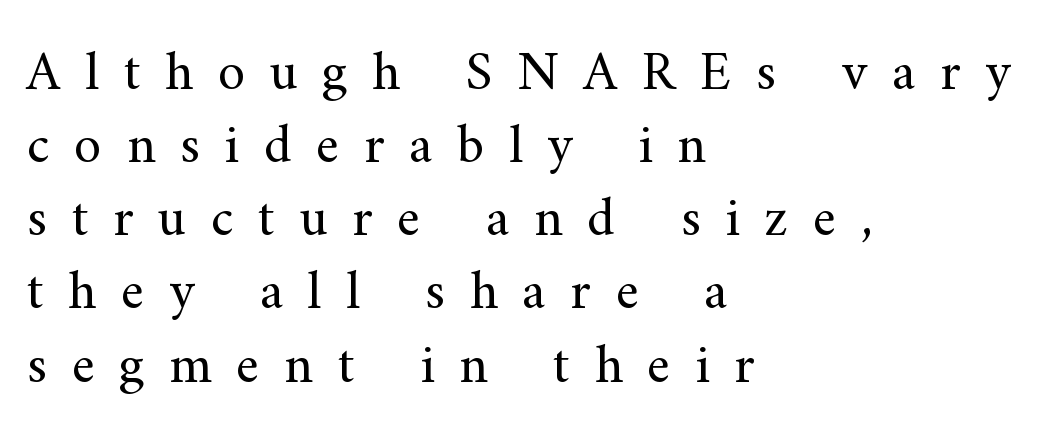
The image shows 55 px regular-weight serif type, upright; set left-aligned, normal line spacing (1.33x), unusually wide letter spacing (+0.45 em), not underlined; medium stroke contrast and a small x-height.
